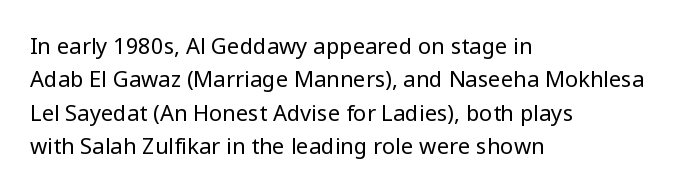
The image shows 22 px text type, upright; set left-aligned, normal line spacing (1.52x), normal letter spacing, not underlined.
